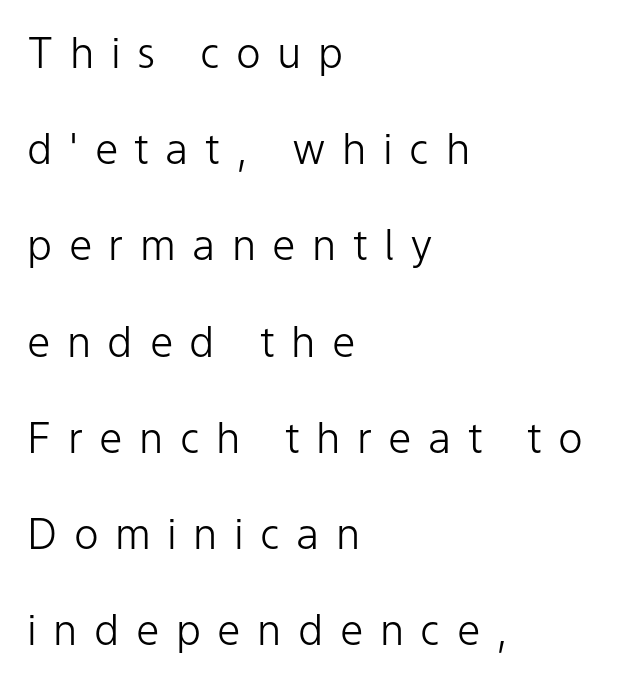
Between one letter and the next there's a generous, obvious gap. The glyphs are unaccompanied by any horizontal stroke below them. Stroke thickness stays within the range of a standard reading face or lighter. These lines are composed in type without serifs.
